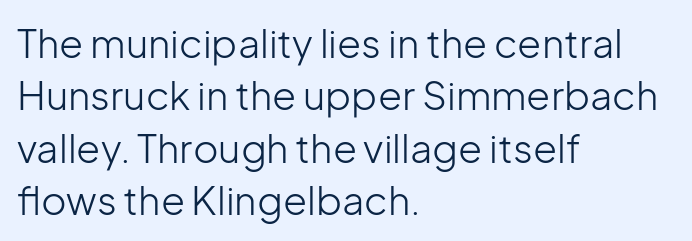
Q: Is the text bold? A: No.
Q: Is the text italic (slanted)? A: No, it is upright.
Q: Is the typeface a serif or a sans-serif typeface? A: Sans-serif.
Q: Is the text underlined? A: No.
Q: How is the paragraph aligned? A: Left-aligned.
Q: Is the spacing between letters normal or unusually wide? A: Normal.
Q: Is the spacing between lines tight, normal or loose? A: Normal.
Q: Width (condensed, normal, or wide)? A: Normal.
Q: Stroke contrast? A: Low.
Q: x-height? A: Medium.
Q: Monospaced? A: No.
